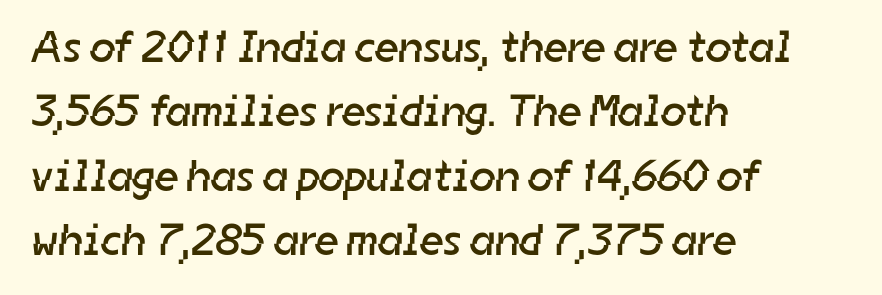
{"serif": "no", "bold": "no", "weight": "regular", "width": "normal", "stroke_contrast": "low", "x_height": "medium", "monospaced": "no", "underline": "no", "align": "left", "line_spacing": "normal", "line_spacing_ratio": 1.43, "letter_spacing": "normal", "letter_spacing_em": 0.0, "glyph_px": 45}
